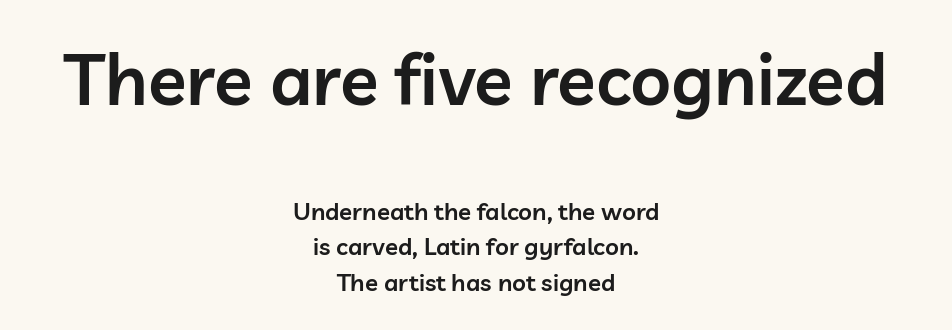
The image shows 71 px semibold sans-serif type, upright; set centered, normal line spacing (1.48x), normal letter spacing, not underlined; the first (top) block is 2.96x larger; low stroke contrast and a medium x-height.
